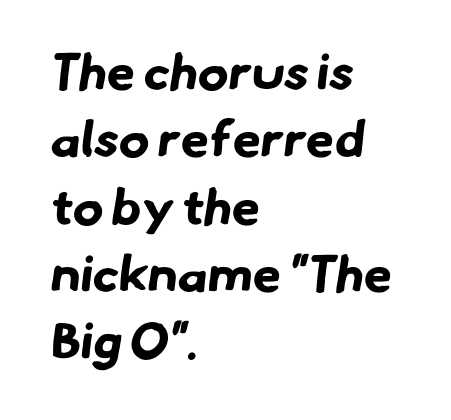
The image shows 51 px bold sans-serif type; set left-aligned, normal line spacing (1.32x), normal letter spacing, not underlined; low stroke contrast and a small x-height.
